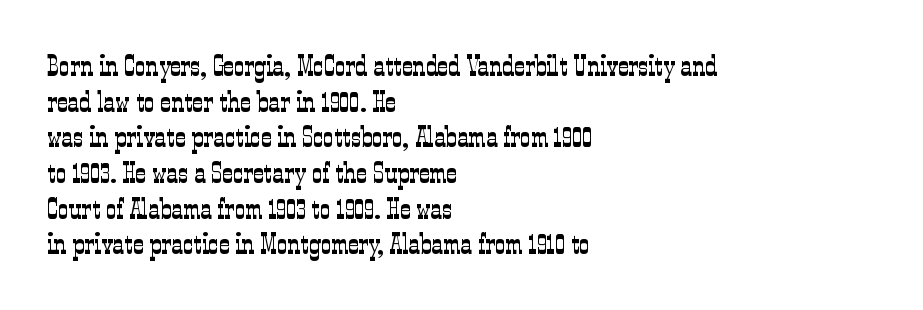
The image shows 29 px light, condensed serif type, upright; set left-aligned, line spacing 1.23x, normal letter spacing, not underlined; low stroke contrast and a medium x-height.
